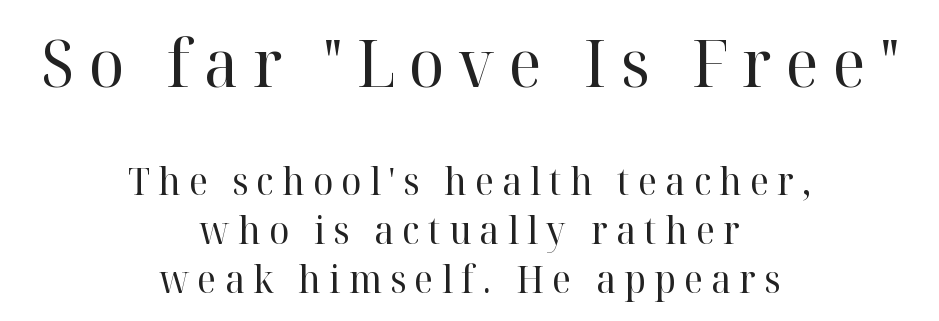
The image shows 66 px regular-weight serif type, upright; set centered, normal line spacing (1.29x), unusually wide letter spacing (+0.22 em), not underlined; the first (top) block is 1.74x larger; high stroke contrast and a medium x-height.
